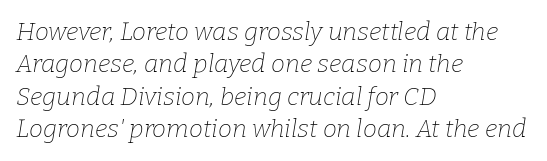
Q: Is the text bold? A: No.
Q: Is the text italic (slanted)? A: Yes, it leans right by about 9 degrees.
Q: Is the text underlined? A: No.
Q: How is the paragraph aligned? A: Left-aligned.
Q: Is the spacing between letters normal or unusually wide? A: Normal.
Q: Is the spacing between lines tight, normal or loose? A: Normal.
